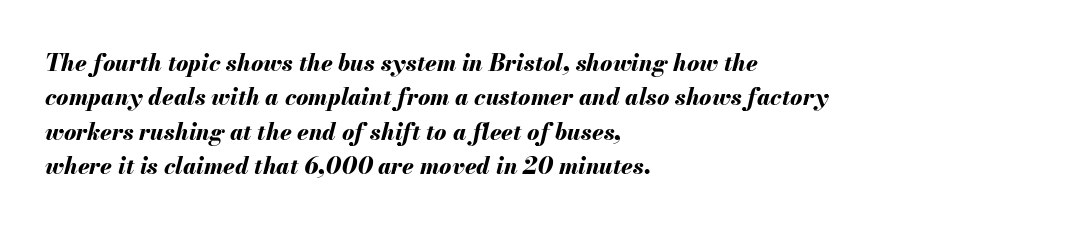
Q: Is the text bold? A: Yes.
Q: Is the text italic (slanted)? A: Yes, it leans right by about 13 degrees.
Q: Is the text underlined? A: No.
Q: How is the paragraph aligned? A: Left-aligned.
Q: Is the spacing between letters normal or unusually wide? A: Normal.
Q: Is the spacing between lines tight, normal or loose? A: Normal.
